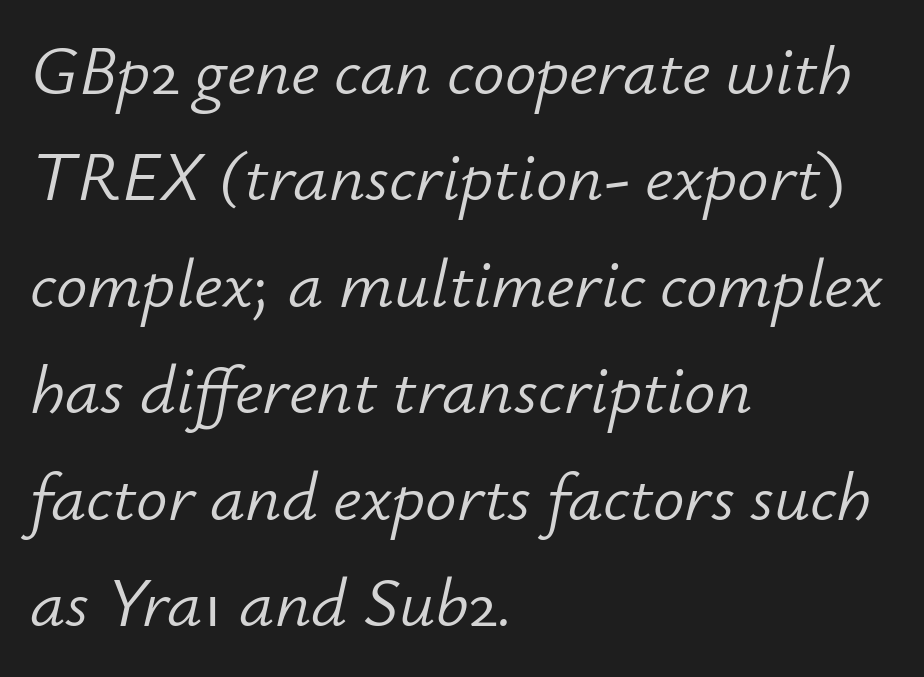
Is the stroke heavy? The answer is a plain regular-or-lighter. The space between consecutive lines is moderate. Honestly, the letter spacing is just normal — you wouldn't notice it. Here the designer chose a conventional face with non-uniform glyph widths. Italic: yes, the glyphs are oblique.
